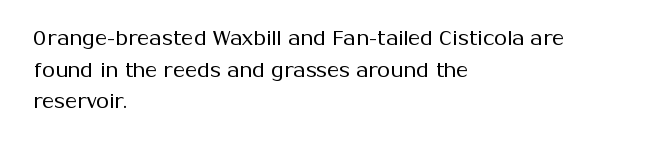
{"italic": "no", "bold": "no", "underline": "no", "align": "left", "line_spacing": "normal", "line_spacing_ratio": 1.51, "letter_spacing": "normal", "letter_spacing_em": 0.0, "glyph_px": 21}
